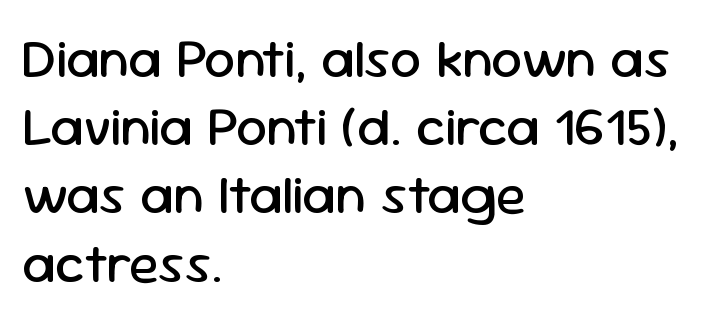
The image shows 55 px regular-weight sans-serif type, upright; set left-aligned, line spacing 1.24x, normal letter spacing, not underlined; low stroke contrast and a medium x-height.
